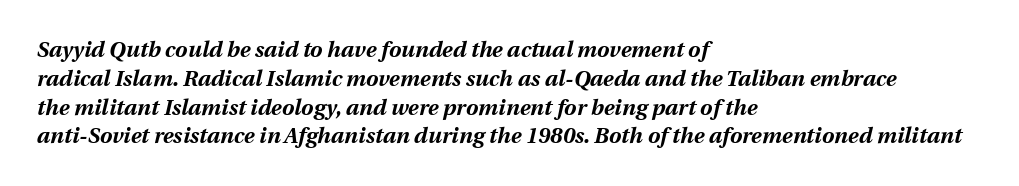
The image shows 22 px bold type, italic (leaning right); set left-aligned, normal line spacing (1.31x), normal letter spacing, not underlined.
